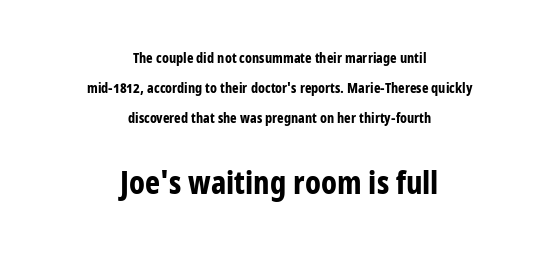
Q: Is the text bold? A: Yes.
Q: Is the text italic (slanted)? A: No, it is upright.
Q: Is the typeface a serif or a sans-serif typeface? A: Sans-serif.
Q: Is the text underlined? A: No.
Q: How is the paragraph aligned? A: Centered.
Q: Is the spacing between letters normal or unusually wide? A: Normal.
Q: Is the spacing between lines tight, normal or loose? A: Loose.
Q: Which block of text is set in a larger size, the first (top) or the second (bottom)? A: The second (bottom) one.
Q: Width (condensed, normal, or wide)? A: Condensed.
Q: Stroke contrast? A: Low.
Q: x-height? A: Medium.
Q: Monospaced? A: No.
